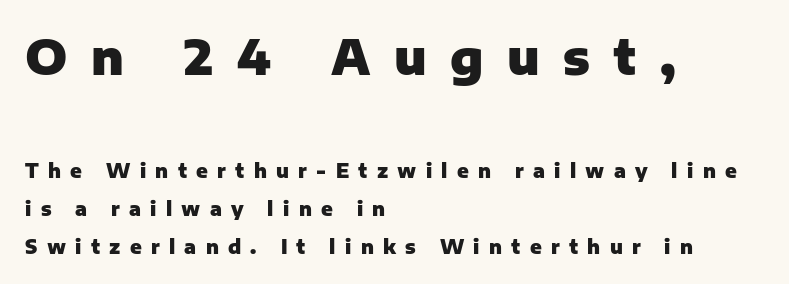
{"serif": "no", "italic": "no", "bold": "yes", "weight": "heavy", "width": "normal", "stroke_contrast": "low", "x_height": "medium", "monospaced": "no", "underline": "no", "align": "left", "line_spacing": "loose", "line_spacing_ratio": 1.98, "letter_spacing": "wide", "letter_spacing_em": 0.49, "larger_block": "first", "size_ratio": 2.53, "glyph_px": 48}
